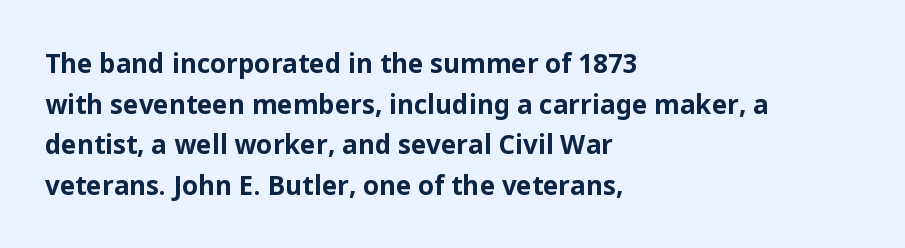
Q: Is the text bold? A: Yes.
Q: Is the text italic (slanted)? A: No, it is upright.
Q: Is the text underlined? A: No.
Q: How is the paragraph aligned? A: Left-aligned.
Q: Is the spacing between letters normal or unusually wide? A: Normal.
Q: Is the spacing between lines tight, normal or loose? A: Normal.
